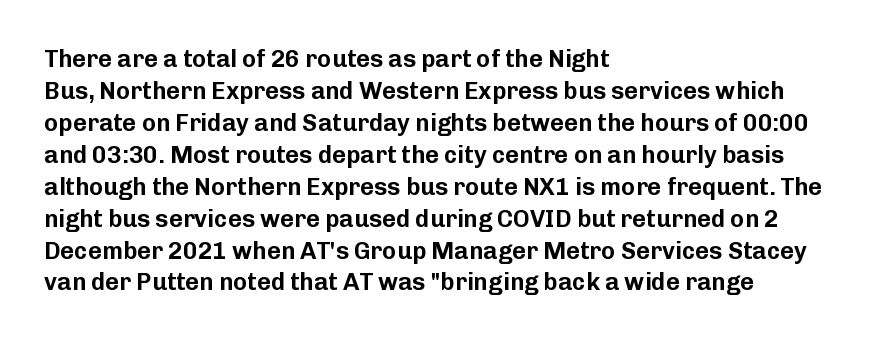
{"italic": "no", "underline": "no", "align": "left", "line_spacing": "normal", "line_spacing_ratio": 1.33, "letter_spacing": "normal", "letter_spacing_em": 0.0, "glyph_px": 24}
